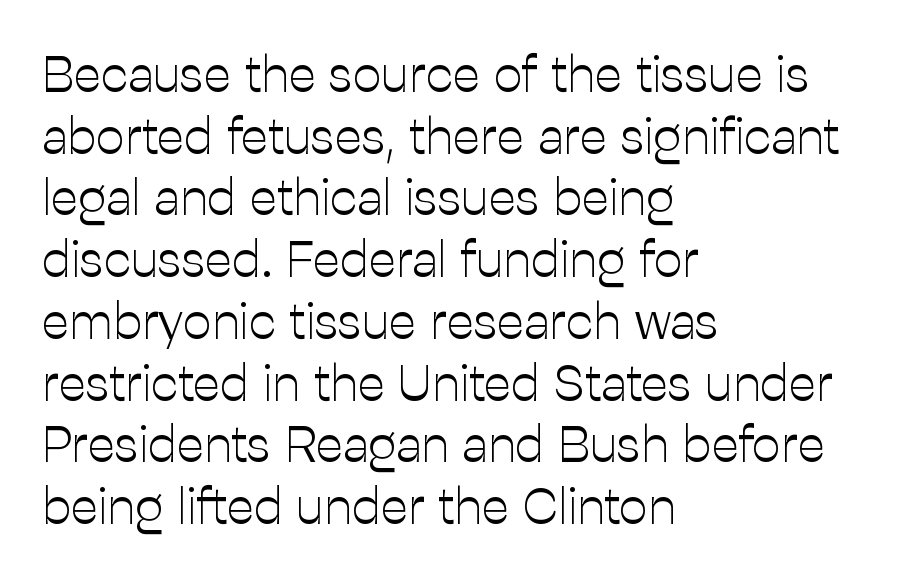
The image shows 51 px light sans-serif type, upright; set left-aligned, line spacing 1.21x, normal letter spacing, not underlined; low stroke contrast and a medium x-height.
